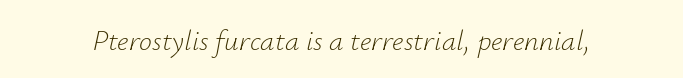
{"italic": "yes", "lean": "right", "slant_degrees": 12, "bold": "no", "weight": "light", "width": "normal", "stroke_contrast": "low", "x_height": "small", "monospaced": "no", "underline": "no", "letter_spacing": "normal", "letter_spacing_em": 0.0, "glyph_px": 29}
